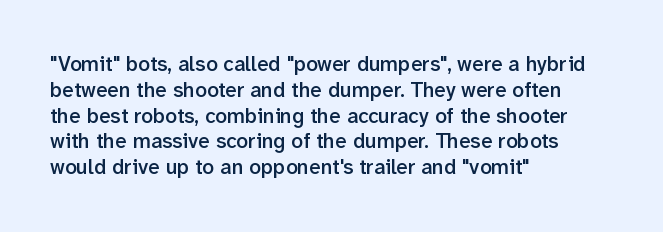
The image shows 21 px text type, upright; set left-aligned, line spacing 1.23x, normal letter spacing, not underlined.
